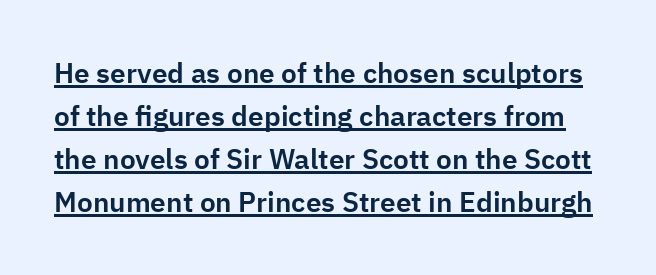
{"serif": "no", "italic": "no", "width": "normal", "stroke_contrast": "low", "x_height": "medium", "monospaced": "no", "underline": "yes", "line_spacing": "normal", "line_spacing_ratio": 1.54, "letter_spacing": "normal", "letter_spacing_em": 0.0, "glyph_px": 28}
